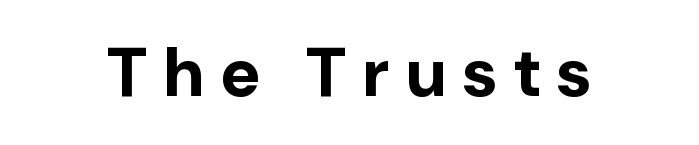
Do the characters align in a grid? No, the font is proportional. This rendering employs a face without finishing strokes, i.e., a sans-serif. The rendering inserts visible extra space after every character. The face used here has the dense, thick strokes of a bold. Notice how the stems are strictly vertical — no italics here. The space directly below the letters is spotless.
